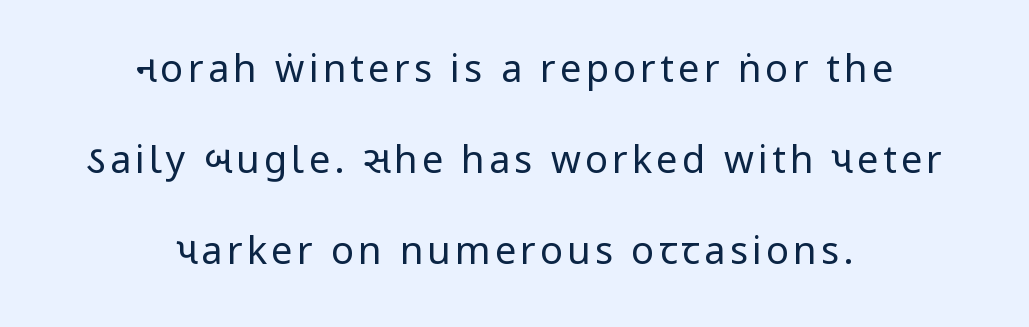
{"serif": "no", "italic": "no", "bold": "no", "weight": "regular", "width": "condensed", "stroke_contrast": "low", "x_height": "large", "monospaced": "no", "underline": "no", "align": "center", "line_spacing": "loose", "line_spacing_ratio": 2.39, "glyph_px": 38}
